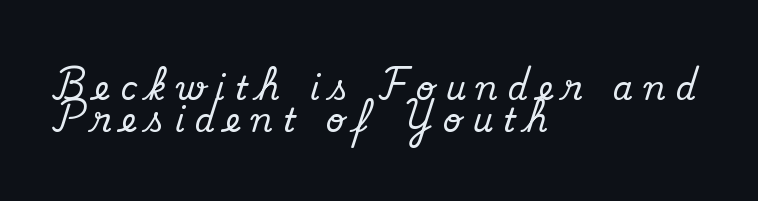
The image shows 32 px serif type; set left-aligned, tight line spacing (0.99x), unusually wide letter spacing (+0.33 em), not underlined; medium stroke contrast and a small x-height.
